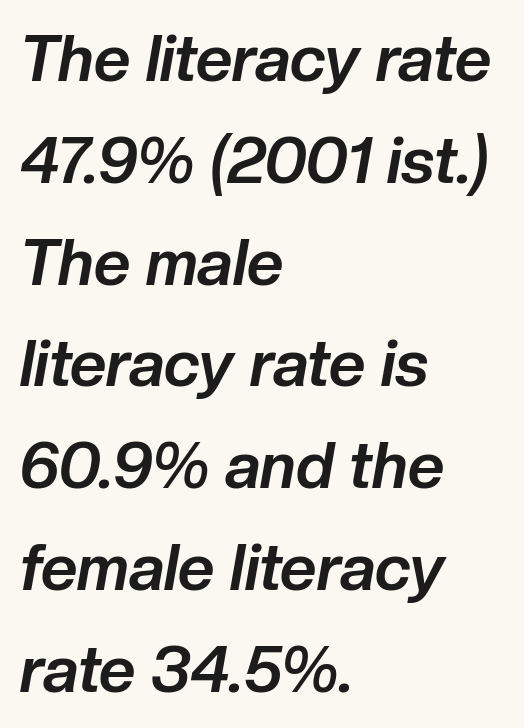
The image shows 64 px bold type, italic (leaning right); set left-aligned, normal line spacing (1.59x), normal letter spacing, not underlined; low stroke contrast and a medium x-height.
